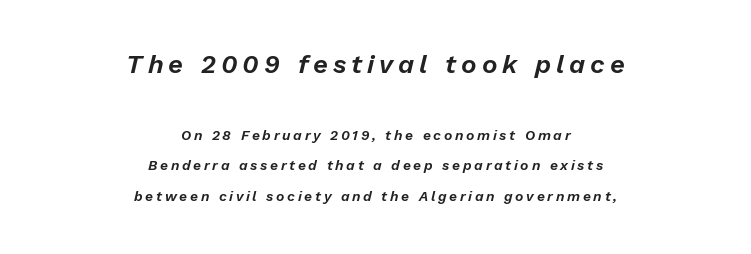
{"italic": "yes", "lean": "right", "slant_degrees": 13, "underline": "no", "align": "center", "line_spacing": "loose", "line_spacing_ratio": 2.19, "larger_block": "first", "size_ratio": 1.86, "glyph_px": 26}
